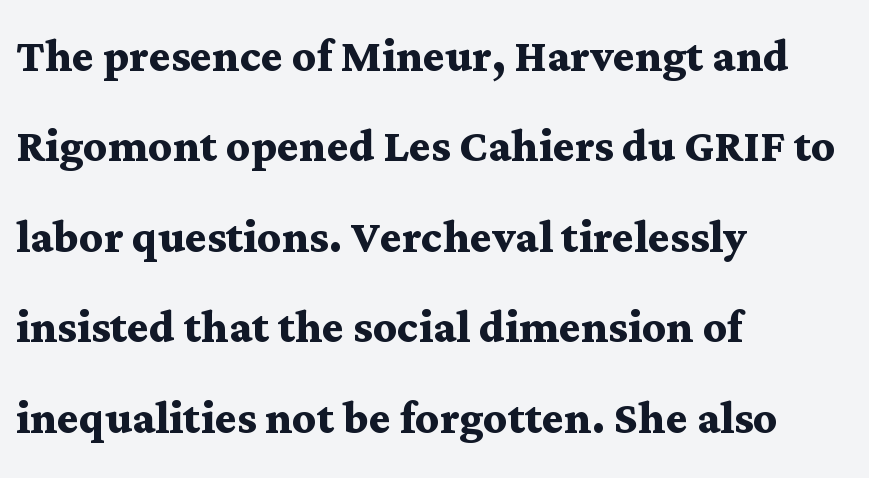
Q: Is the text bold? A: Yes.
Q: Is the text italic (slanted)? A: No, it is upright.
Q: Is the typeface a serif or a sans-serif typeface? A: Serif.
Q: Is the text underlined? A: No.
Q: How is the paragraph aligned? A: Left-aligned.
Q: Is the spacing between letters normal or unusually wide? A: Normal.
Q: Is the spacing between lines tight, normal or loose? A: Normal.
Q: Width (condensed, normal, or wide)? A: Wide.
Q: Stroke contrast? A: Medium.
Q: x-height? A: Medium.
Q: Monospaced? A: No.
